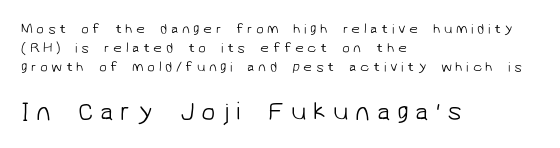
{"bold": "no", "underline": "no", "align": "left", "line_spacing": "normal", "line_spacing_ratio": 1.37, "letter_spacing": "wide", "letter_spacing_em": 0.26, "larger_block": "second", "size_ratio": 1.86, "glyph_px": 26}
